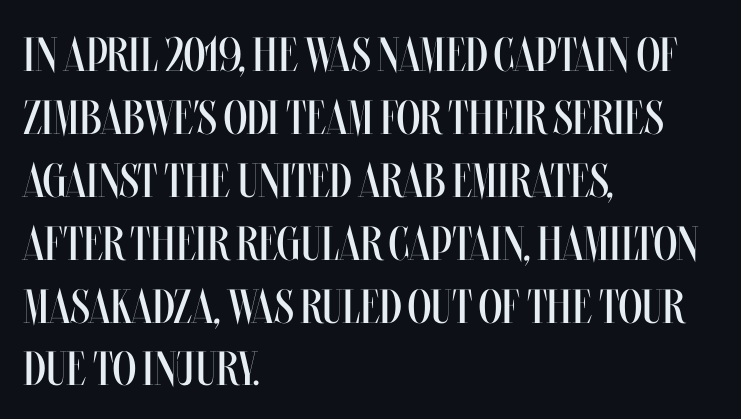
Q: Is the text bold? A: No.
Q: Is the text italic (slanted)? A: No, it is upright.
Q: Is the text underlined? A: No.
Q: How is the paragraph aligned? A: Left-aligned.
Q: Is the spacing between letters normal or unusually wide? A: Normal.
Q: Is the spacing between lines tight, normal or loose? A: Normal.
Q: Width (condensed, normal, or wide)? A: Condensed.
Q: Stroke contrast? A: Medium.
Q: x-height? A: Large.
Q: Monospaced? A: No.
